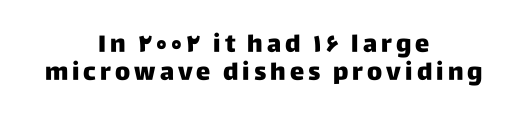
Q: Is the text italic (slanted)? A: No, it is upright.
Q: Is the text underlined? A: No.
Q: How is the paragraph aligned? A: Centered.
